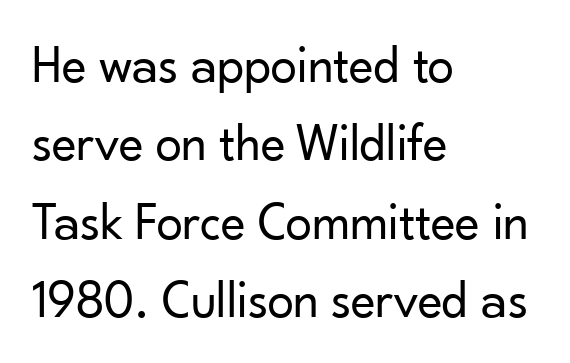
The image shows 53 px regular-weight sans-serif type, upright; set left-aligned, normal line spacing (1.48x), normal letter spacing, not underlined; low stroke contrast and a small x-height.
